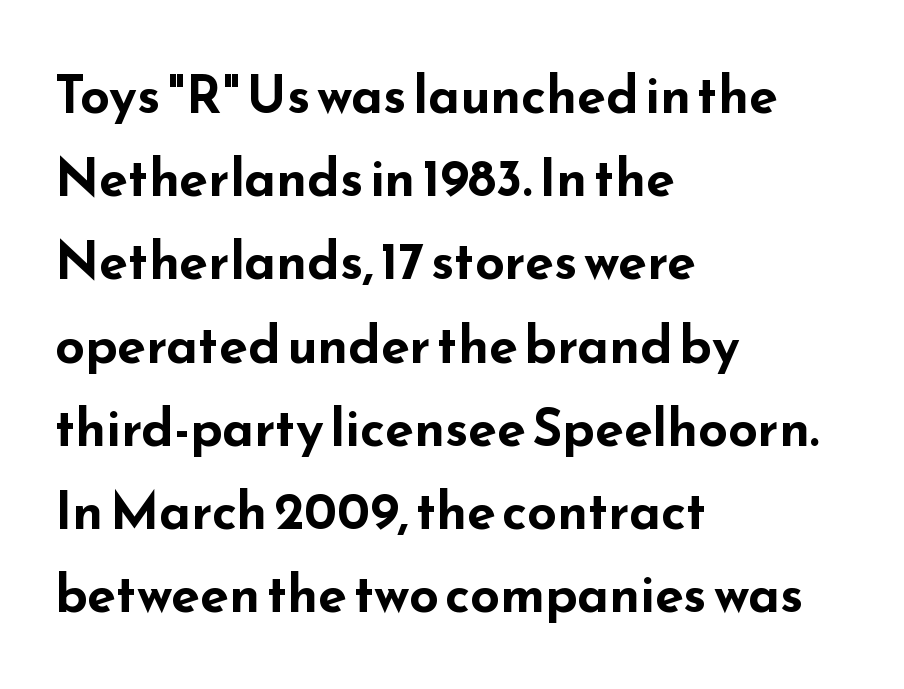
Set as a true bold cut, around the 700 mark. A typesetter would call this proportional, since set widths differ per character. The paragraph shown leans on its left margin. Evenly set lines give the paragraph a standard silhouette.
